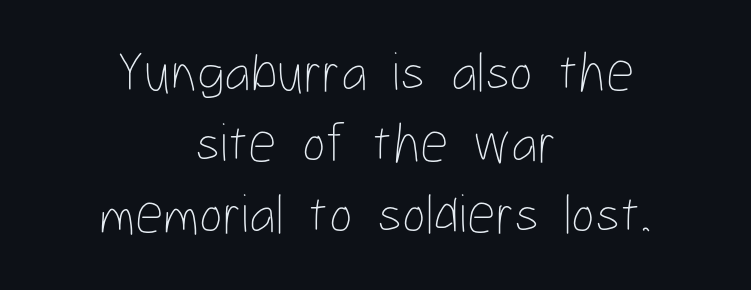
Q: Is the text bold? A: No.
Q: Is the text italic (slanted)? A: No, it is upright.
Q: Is the text underlined? A: No.
Q: How is the paragraph aligned? A: Centered.
Q: Is the spacing between letters normal or unusually wide? A: Normal.
Q: Is the spacing between lines tight, normal or loose? A: Normal.
Q: Width (condensed, normal, or wide)? A: Condensed.
Q: Stroke contrast? A: Low.
Q: x-height? A: Medium.
Q: Monospaced? A: No.
